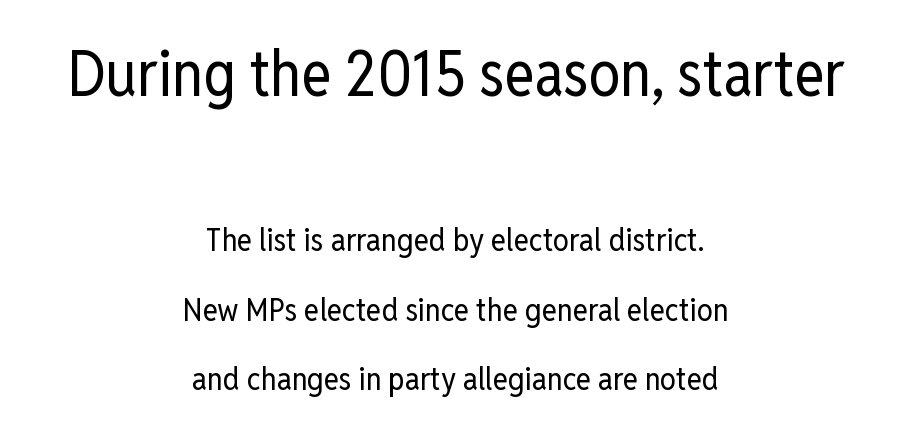
{"serif": "no", "italic": "no", "bold": "no", "weight": "regular", "width": "condensed", "stroke_contrast": "low", "x_height": "medium", "monospaced": "no", "underline": "no", "align": "center", "line_spacing": "loose", "line_spacing_ratio": 2.16, "letter_spacing": "normal", "letter_spacing_em": 0.0, "larger_block": "first", "size_ratio": 1.97, "glyph_px": 63}
